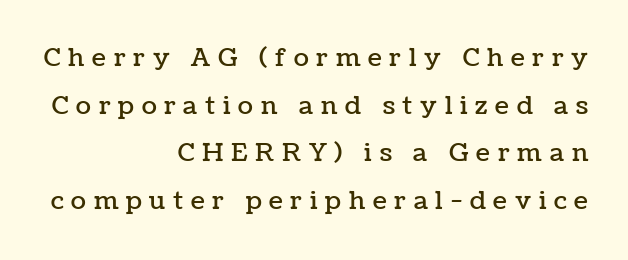
{"italic": "no", "underline": "no", "align": "right", "line_spacing": "loose", "line_spacing_ratio": 1.91, "letter_spacing": "wide", "letter_spacing_em": 0.31, "glyph_px": 25}
